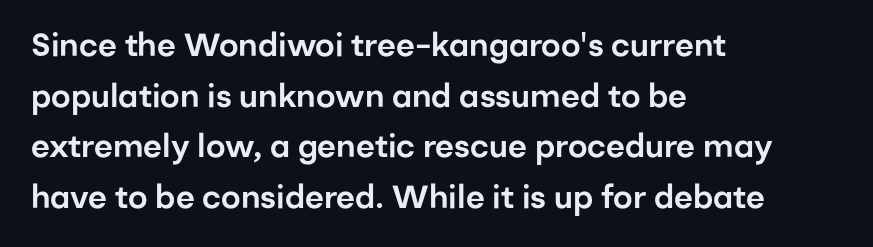
The image shows 32 px sans-serif type, upright; set left-aligned, normal line spacing (1.58x), normal letter spacing, not underlined; low stroke contrast and a medium x-height.
